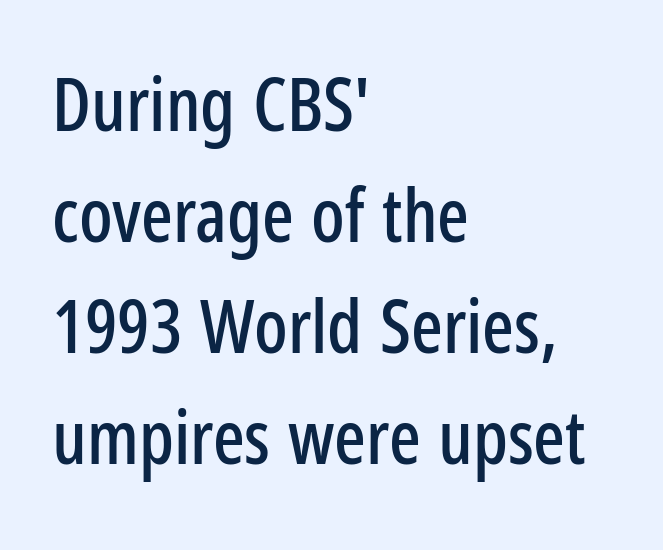
{"serif": "no", "italic": "no", "width": "condensed", "stroke_contrast": "low", "x_height": "medium", "monospaced": "no", "underline": "no", "align": "left", "line_spacing": "normal", "line_spacing_ratio": 1.5, "letter_spacing": "normal", "letter_spacing_em": 0.0, "glyph_px": 74}
